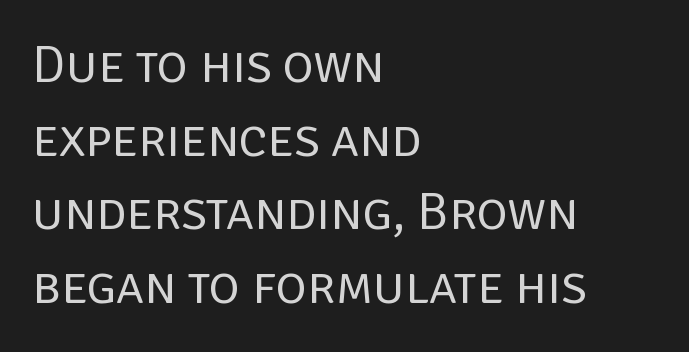
Q: Is the text bold? A: No.
Q: Is the text italic (slanted)? A: No, it is upright.
Q: Is the typeface a serif or a sans-serif typeface? A: Sans-serif.
Q: Is the text underlined? A: No.
Q: How is the paragraph aligned? A: Left-aligned.
Q: Is the spacing between letters normal or unusually wide? A: Normal.
Q: Is the spacing between lines tight, normal or loose? A: Normal.
Q: Width (condensed, normal, or wide)? A: Normal.
Q: Stroke contrast? A: Low.
Q: x-height? A: Large.
Q: Monospaced? A: No.
